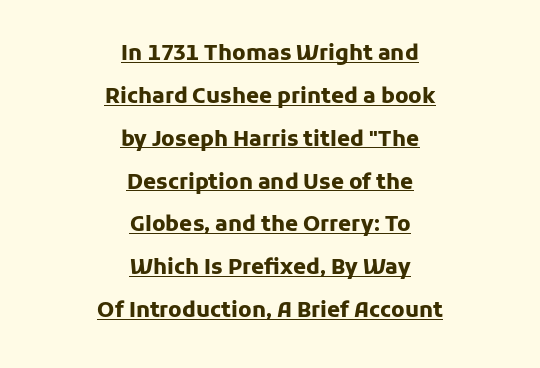
{"italic": "no", "bold": "yes", "underline": "yes", "align": "center", "line_spacing": "loose", "line_spacing_ratio": 2.04, "letter_spacing": "normal", "letter_spacing_em": 0.0, "glyph_px": 21}
